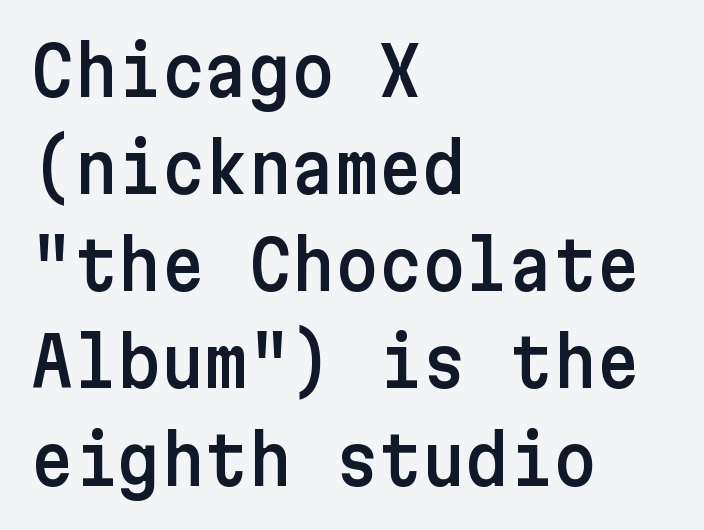
Q: Is the text italic (slanted)? A: No, it is upright.
Q: Is the typeface a serif or a sans-serif typeface? A: Sans-serif.
Q: Is the text underlined? A: No.
Q: How is the paragraph aligned? A: Left-aligned.
Q: Is the spacing between letters normal or unusually wide? A: Normal.
Q: Is the spacing between lines tight, normal or loose? A: Normal.
Q: Width (condensed, normal, or wide)? A: Normal.
Q: Stroke contrast? A: Low.
Q: x-height? A: Medium.
